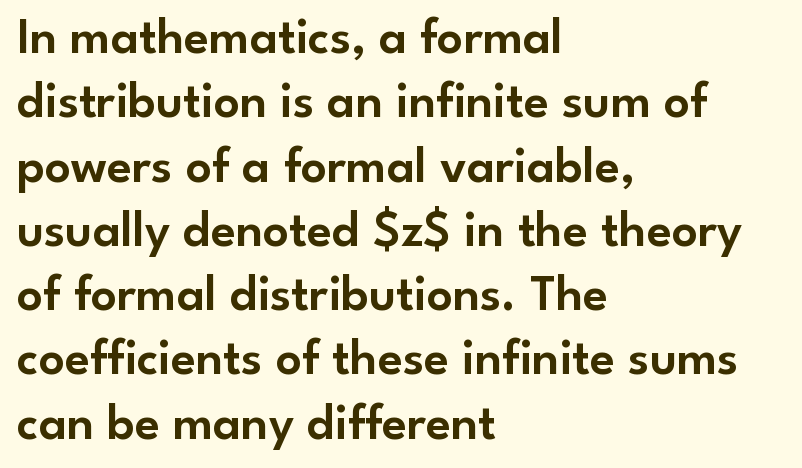
Q: Is the text italic (slanted)? A: No, it is upright.
Q: Is the typeface a serif or a sans-serif typeface? A: Sans-serif.
Q: Is the text underlined? A: No.
Q: How is the paragraph aligned? A: Left-aligned.
Q: Is the spacing between letters normal or unusually wide? A: Normal.
Q: Is the spacing between lines tight, normal or loose? A: Normal.
Q: Width (condensed, normal, or wide)? A: Normal.
Q: Stroke contrast? A: Low.
Q: x-height? A: Small.
Q: Monospaced? A: No.
